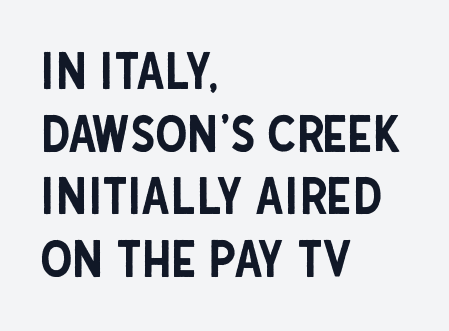
Q: Is the text italic (slanted)? A: No, it is upright.
Q: Is the typeface a serif or a sans-serif typeface? A: Sans-serif.
Q: Is the text underlined? A: No.
Q: How is the paragraph aligned? A: Left-aligned.
Q: Is the spacing between letters normal or unusually wide? A: Normal.
Q: Width (condensed, normal, or wide)? A: Condensed.
Q: Stroke contrast? A: Low.
Q: x-height? A: Large.
Q: Monospaced? A: No.
